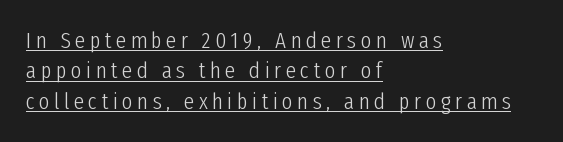
Left-aligned paragraph, ragged on the right. This is roman type, the default non-slanted kind. Every word sits above its own underline. One glance says typical: line gaps are just what's usual. The face looks like a standard text weight, possibly lighter.
